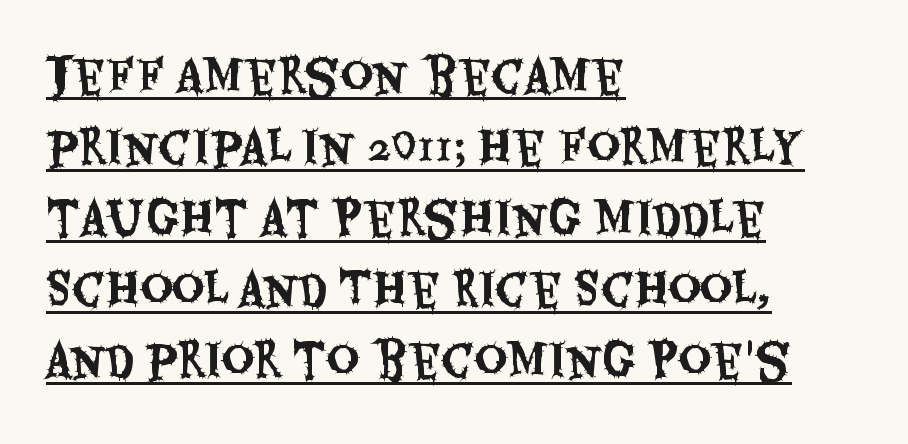
If you measured baseline to baseline, you'd find a middling distance. The typeface chosen for these lines omits serifs. The passage shown is underscored from start to finish. The text block is weighted toward the left margin, trailing off unevenly rightward.
